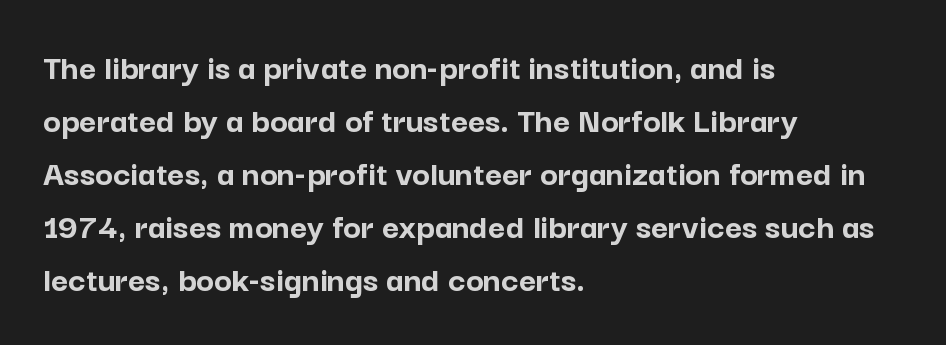
{"serif": "no", "italic": "no", "bold": "yes", "weight": "semibold", "width": "normal", "stroke_contrast": "low", "x_height": "medium", "monospaced": "no", "underline": "no", "align": "left", "line_spacing": "normal", "line_spacing_ratio": 1.43, "letter_spacing": "normal", "letter_spacing_em": 0.0, "glyph_px": 37}
